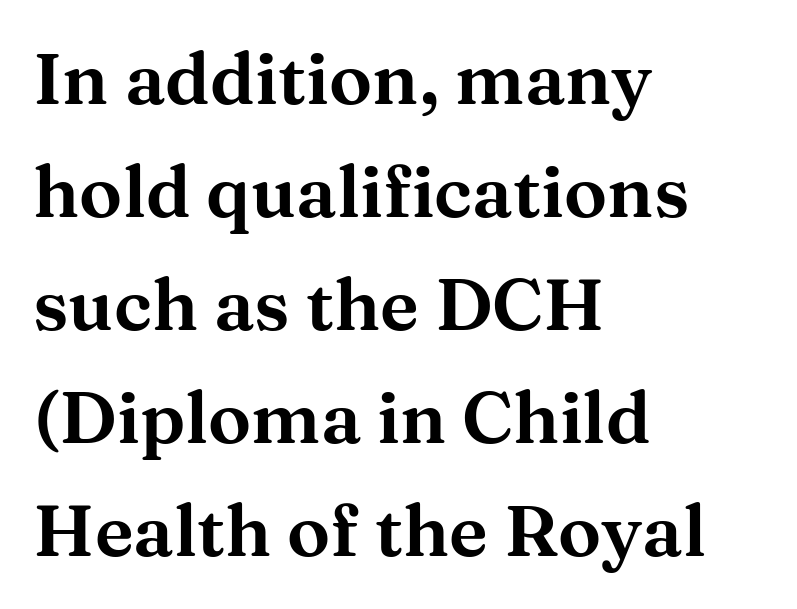
The image shows 72 px wide serif type, upright; set left-aligned, normal line spacing (1.57x), normal letter spacing, not underlined; medium stroke contrast and a medium x-height.
